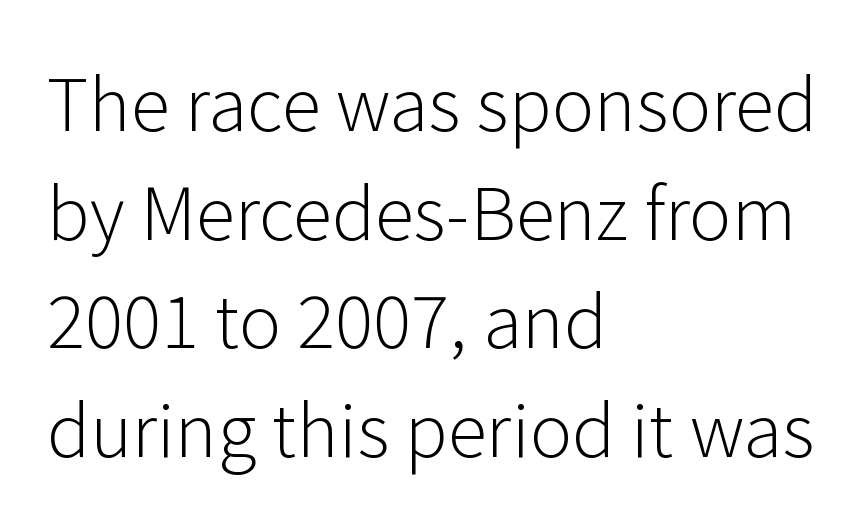
The image shows 72 px light sans-serif type, upright; set left-aligned, normal line spacing (1.51x), normal letter spacing, not underlined; low stroke contrast and a medium x-height.
